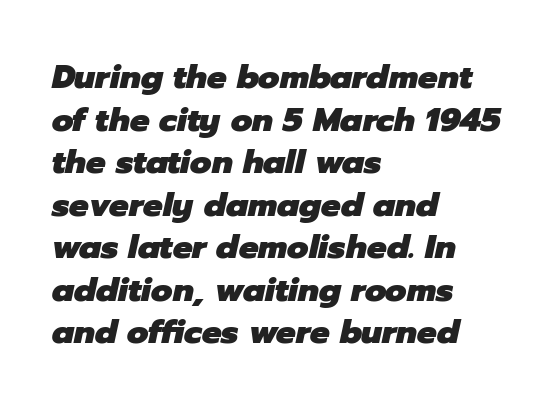
The lines are quadded left. These lines sit exactly where default settings would place them. The letters sit at their default tracking, neither squeezed nor spread. These lines are rendered in a variable-pitch font. Rendered with sloped, italic letterforms.
